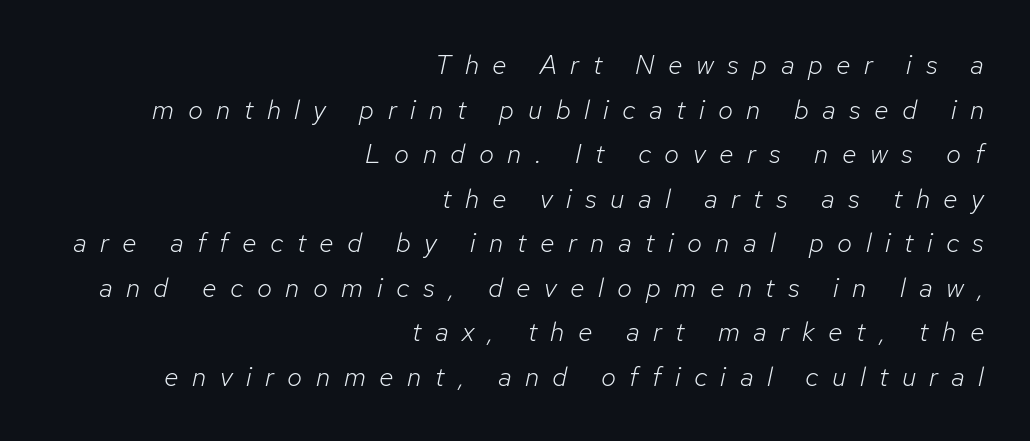
Q: Is the text bold? A: No.
Q: Is the text italic (slanted)? A: Yes, it leans right by about 12 degrees.
Q: Is the text underlined? A: No.
Q: How is the paragraph aligned? A: Right-aligned.
Q: Is the spacing between letters normal or unusually wide? A: Unusually wide.
Q: Is the spacing between lines tight, normal or loose? A: Normal.
